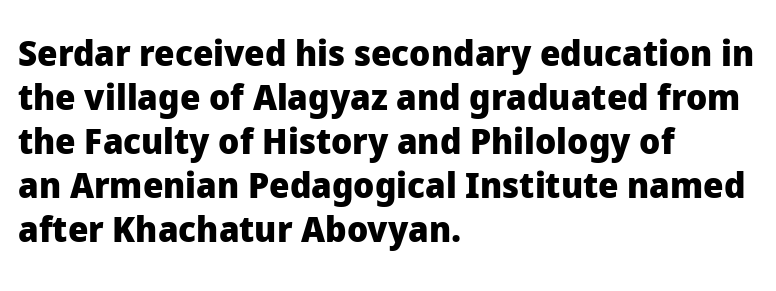
The image shows 36 px heavy sans-serif type, upright; set left-aligned, line spacing 1.22x, normal letter spacing, not underlined; low stroke contrast and a medium x-height.
